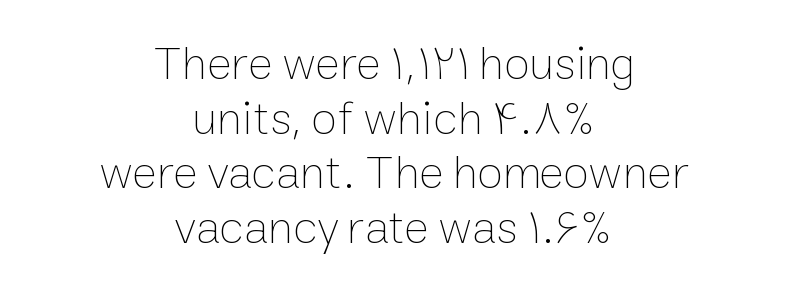
The image shows 47 px thin type, upright; set centered, line spacing 1.16x, normal letter spacing, not underlined; low stroke contrast and a medium x-height.
